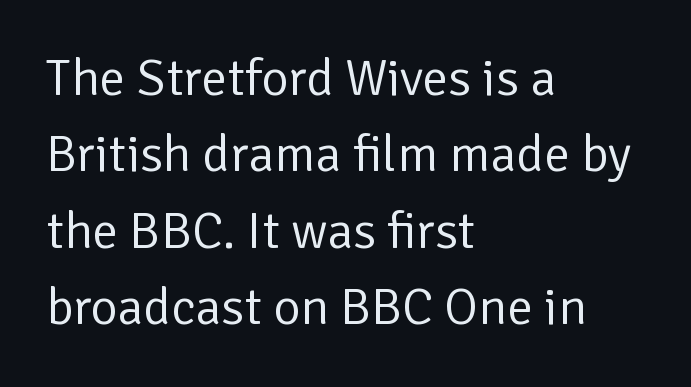
The image shows 52 px regular-weight sans-serif type, upright; set left-aligned, normal line spacing (1.47x), normal letter spacing, not underlined; low stroke contrast and a medium x-height.
